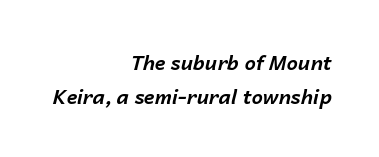
The image shows 20 px bold type, italic (leaning right); set right-aligned, normal line spacing (1.69x), normal letter spacing, not underlined.
